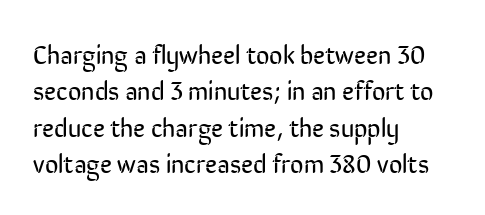
Short and long lines alike share a common starting point at left. The typeface has the unassuming heft of standard copy or less. Is the letter spacing exaggerated? No — it looks like the ordinary default. Has an underline been added? It has not. Posture: vertical.
